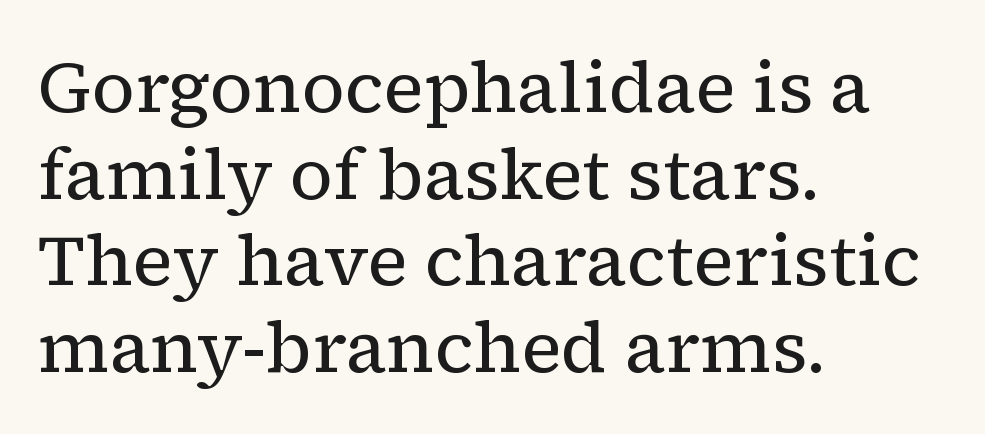
Q: Is the text bold? A: No.
Q: Is the text italic (slanted)? A: No, it is upright.
Q: Is the typeface a serif or a sans-serif typeface? A: Serif.
Q: Is the text underlined? A: No.
Q: How is the paragraph aligned? A: Left-aligned.
Q: Is the spacing between letters normal or unusually wide? A: Normal.
Q: Width (condensed, normal, or wide)? A: Normal.
Q: Stroke contrast? A: Low.
Q: x-height? A: Medium.
Q: Monospaced? A: No.
